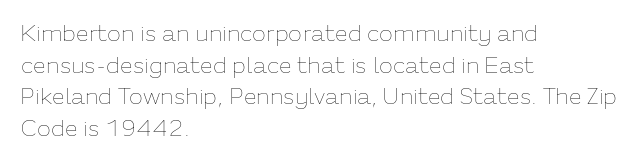
The image shows 23 px text type, upright; set left-aligned, normal line spacing (1.37x), normal letter spacing, not underlined.
